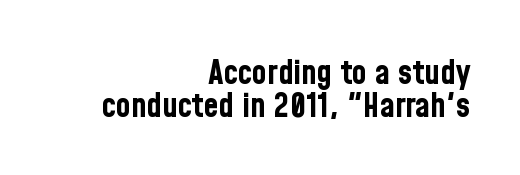
{"serif": "no", "italic": "no", "bold": "yes", "weight": "bold", "width": "condensed", "stroke_contrast": "low", "x_height": "medium", "monospaced": "no", "underline": "no", "align": "right", "line_spacing": "tight", "line_spacing_ratio": 0.96, "letter_spacing": "normal", "letter_spacing_em": 0.0, "glyph_px": 34}
